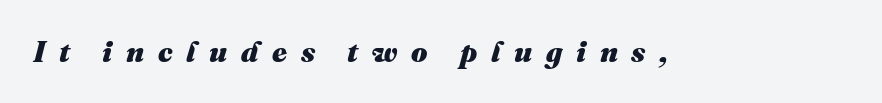
{"italic": "yes", "lean": "right", "slant_degrees": 16, "bold": "yes", "weight": "heavy", "width": "normal", "stroke_contrast": "medium", "x_height": "medium", "monospaced": "no", "underline": "no", "letter_spacing": "wide", "letter_spacing_em": 0.47, "glyph_px": 29}
